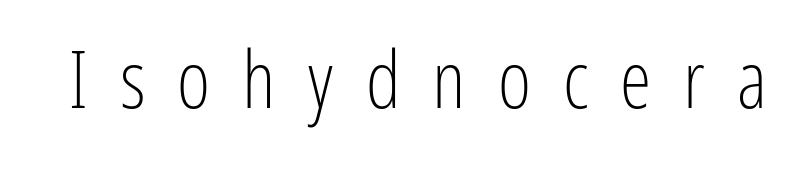
Weight: in the light-to-regular range. Proportional: the letters do not fall into vertical columns. Plain, unruled lines of type. Posture: straight, roman, zero tilt. Check where the strokes stop: nothing finishes them off — pure sans.
